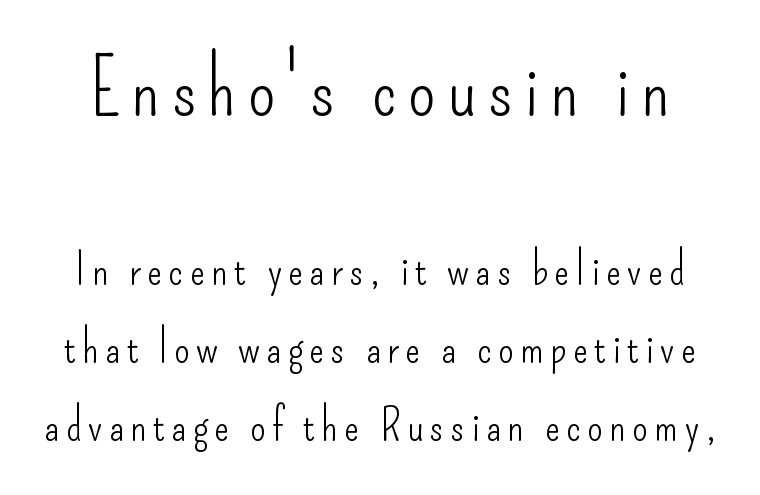
{"serif": "no", "italic": "no", "bold": "no", "weight": "light", "width": "condensed", "stroke_contrast": "low", "x_height": "small", "monospaced": "no", "underline": "no", "line_spacing_ratio": 1.73, "larger_block": "first", "size_ratio": 1.76, "glyph_px": 79}
